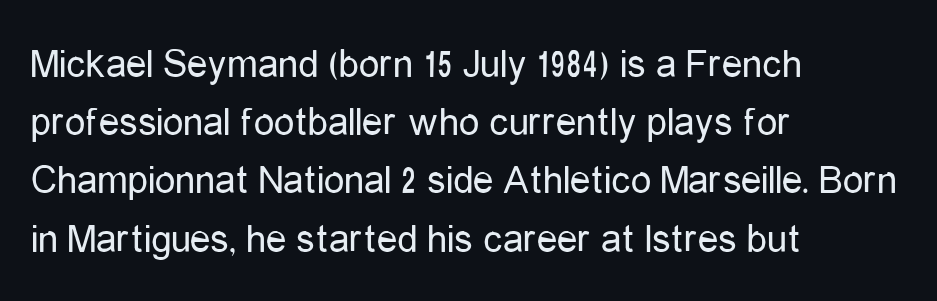
The image shows 41 px regular-weight, condensed sans-serif type, upright; set left-aligned, normal line spacing (1.42x), normal letter spacing, not underlined; low stroke contrast and a medium x-height.
